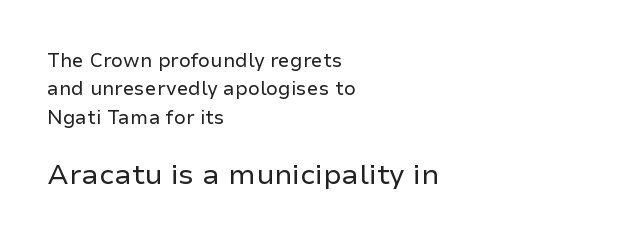
You can tell it's not italic because the verticals are truly vertical. Decoration check: the copy has no underline. Note: no serifs on the glyphs. All the whitespace from short lines collects on the right. You could not count columns in this text — the font is proportionally spaced. The lines sit at an ordinary, default distance from one another.
